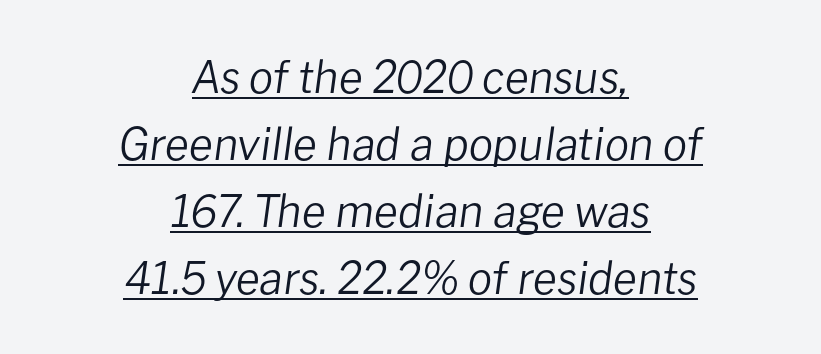
The image shows 44 px regular-weight type, italic (leaning right); set centered, normal line spacing (1.52x), normal letter spacing, underlined; low stroke contrast and a medium x-height.
